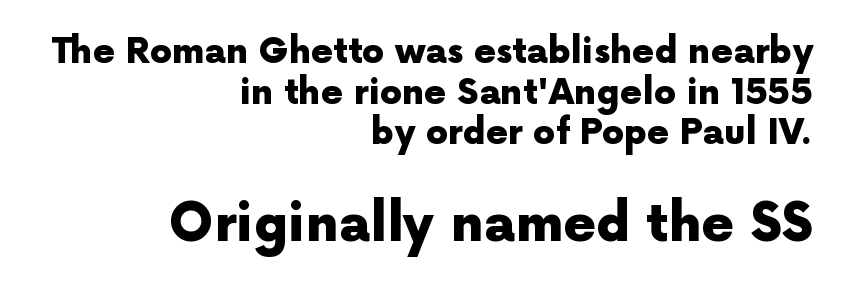
No word sits above an underline. Classification — sans serif. This layout puts the modest block above and the oversized block below. Is the type bold? Yes — the strokes are clearly thick and heavy.
